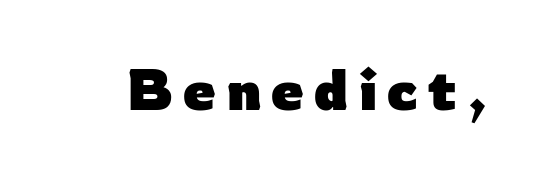
Q: Is the text bold? A: Yes.
Q: Is the text italic (slanted)? A: No, it is upright.
Q: Is the typeface a serif or a sans-serif typeface? A: Sans-serif.
Q: Is the text underlined? A: No.
Q: Width (condensed, normal, or wide)? A: Normal.
Q: Stroke contrast? A: Low.
Q: x-height? A: Medium.
Q: Monospaced? A: No.
